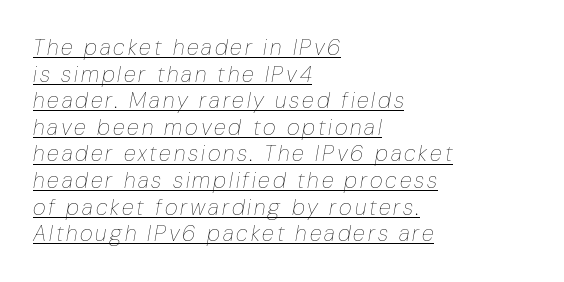
{"italic": "yes", "lean": "right", "slant_degrees": 10, "bold": "no", "underline": "yes", "align": "left", "line_spacing_ratio": 1.21, "glyph_px": 22}
